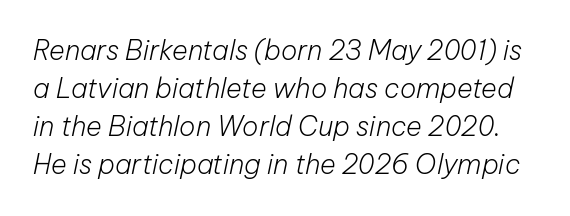
Q: Is the text bold? A: No.
Q: Is the text italic (slanted)? A: Yes, it leans right by about 12 degrees.
Q: Is the text underlined? A: No.
Q: Is the spacing between letters normal or unusually wide? A: Normal.
Q: Is the spacing between lines tight, normal or loose? A: Normal.
